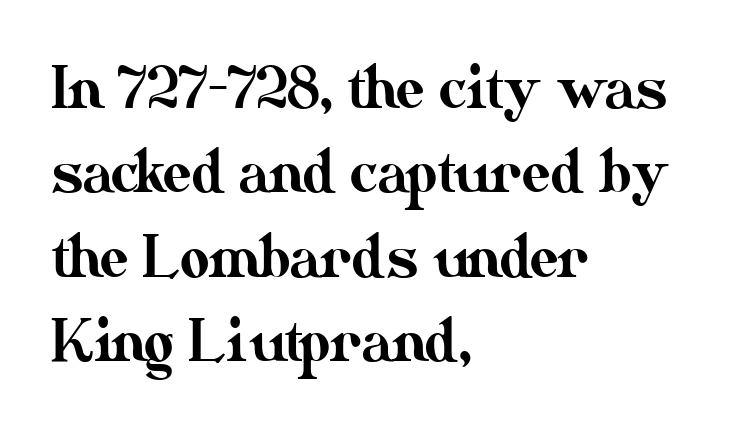
Q: Is the text italic (slanted)? A: No, it is upright.
Q: Is the text underlined? A: No.
Q: How is the paragraph aligned? A: Left-aligned.
Q: Is the spacing between letters normal or unusually wide? A: Normal.
Q: Is the spacing between lines tight, normal or loose? A: Normal.
Q: Width (condensed, normal, or wide)? A: Normal.
Q: Stroke contrast? A: Medium.
Q: x-height? A: Small.
Q: Monospaced? A: No.
